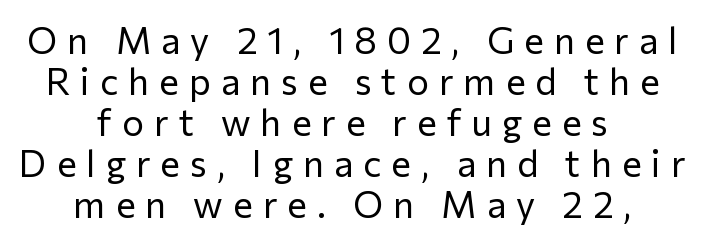
The image shows 37 px regular-weight sans-serif type, upright; set centered, tight line spacing (1.11x), unusually wide letter spacing (+0.27 em), not underlined; low stroke contrast and a medium x-height.
